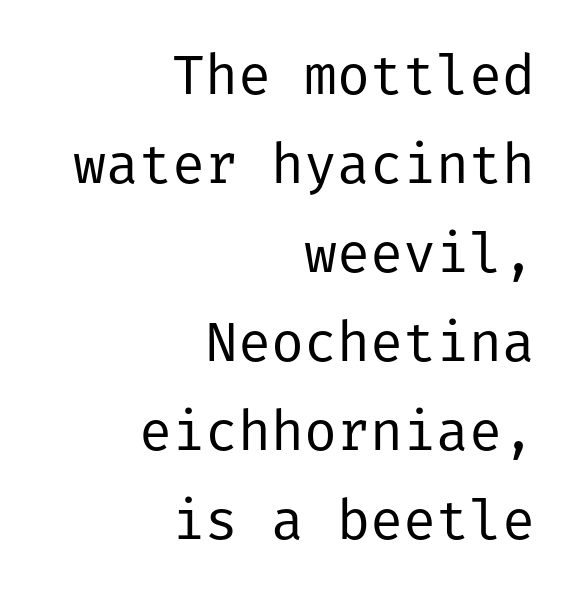
The image shows 55 px regular-weight sans-serif type, upright; set right-aligned, normal line spacing (1.62x), normal letter spacing, not underlined; low stroke contrast and a medium x-height.
